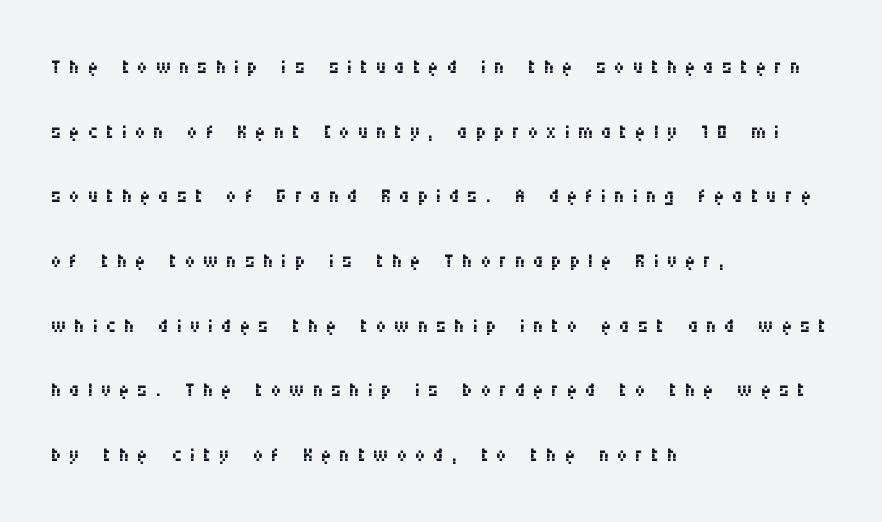
Is there any slant? The stems are plumb. Unmarked baselines from the first word to the last. No feet cap the strokes, marking this as sans-serif type. The leading is generous, giving the passage an open texture. The characters are drawn with everyday or finer stroke widths.
